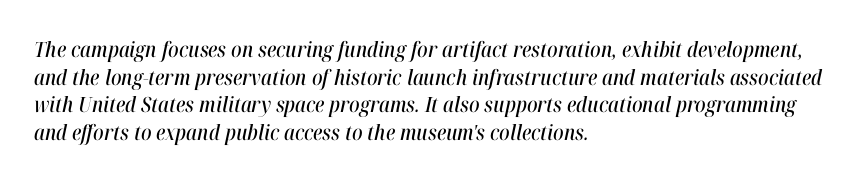
Q: Is the text italic (slanted)? A: Yes, it leans right by about 12 degrees.
Q: Is the text underlined? A: No.
Q: How is the paragraph aligned? A: Left-aligned.
Q: Is the spacing between letters normal or unusually wide? A: Normal.
Q: Is the spacing between lines tight, normal or loose? A: Normal.
